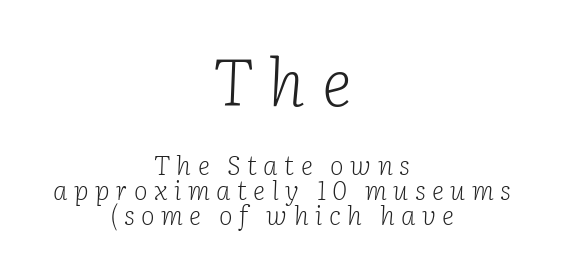
Do the characters align in a grid? No, the font is proportional. The typeface has the unassuming heft of standard copy or less. Beneath every word, the page is bare. The line-height multiplier appears low, near solid setting. In terms of letterspacing, this is a distinctly airy, spread setting.
